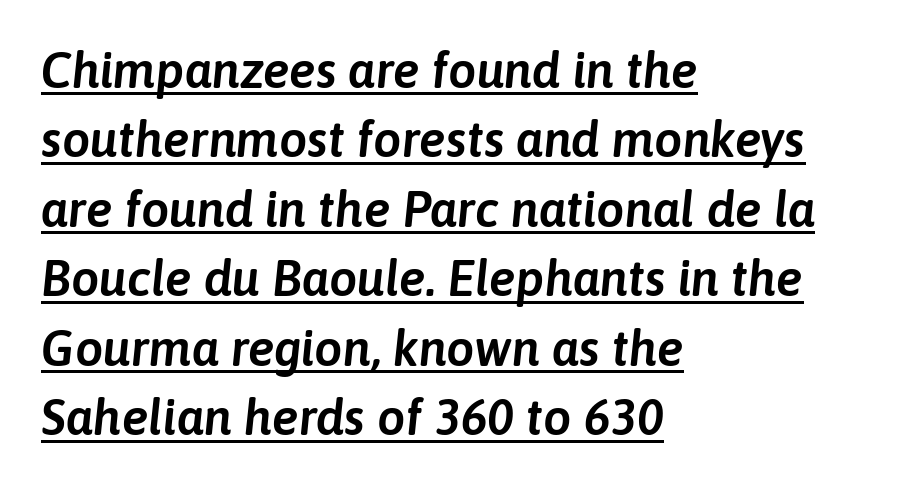
The compositor pushed each line to the left boundary. Between one letter and the next there's only the usual sliver of space. Posture: slanted. Emphasis is given by a line drawn under the lettering. Do the characters align in a grid? No, the font is proportional.
